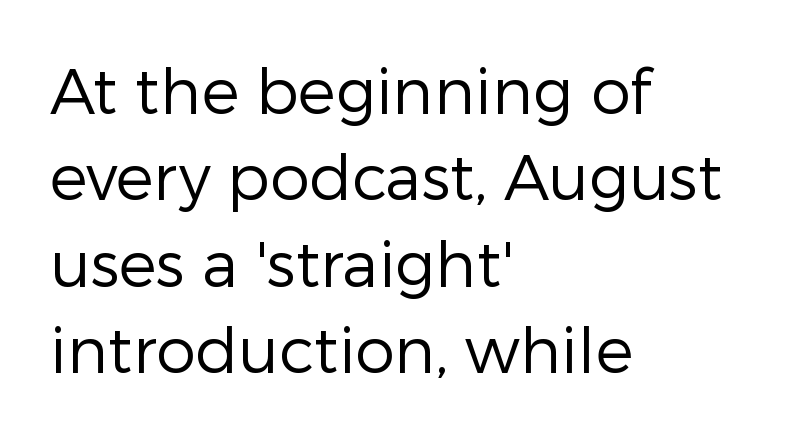
The image shows 63 px regular-weight sans-serif type, upright; set left-aligned, normal line spacing (1.37x), normal letter spacing, not underlined; low stroke contrast and a medium x-height.
